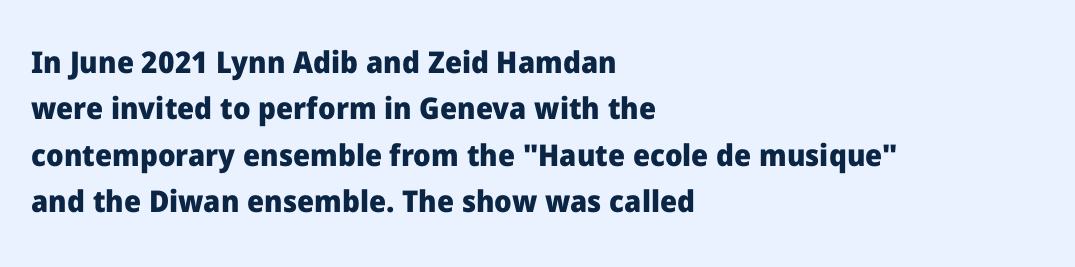
The image shows 30 px heavy sans-serif type, upright; set left-aligned, normal line spacing (1.55x), normal letter spacing, not underlined; low stroke contrast and a medium x-height.
